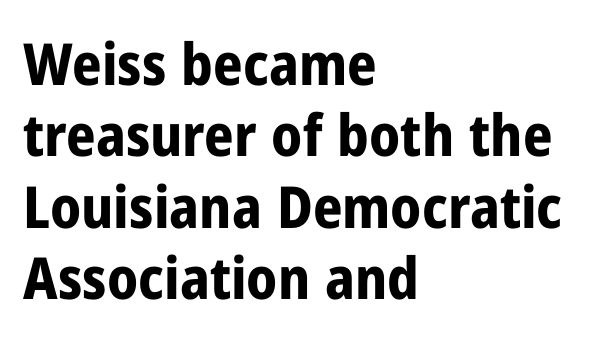
The image shows 58 px bold, condensed sans-serif type, upright; set left-aligned, line spacing 1.23x, normal letter spacing, not underlined; low stroke contrast and a medium x-height.
